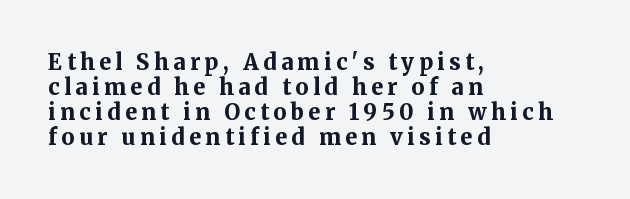
Alignment: flush left. Letter spacing: wide. Nobody drew a line under any word here. Caption: bold face, heavy strokes. The lettering stays uniformly vertical, giving the passage a roman look. Notice how descenders almost collide with the ascenders below — that's tight leading.
